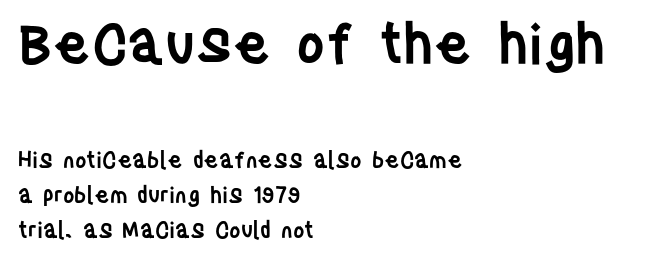
Is this a sans? Yes — the strokes have no serifs. The passage shown is semibold, sitting just below true bold. The passage shown begins with its larger block and ends with its smaller one. Each new line begins a customary step beneath the previous one. Clear beneath every line of the passage.
